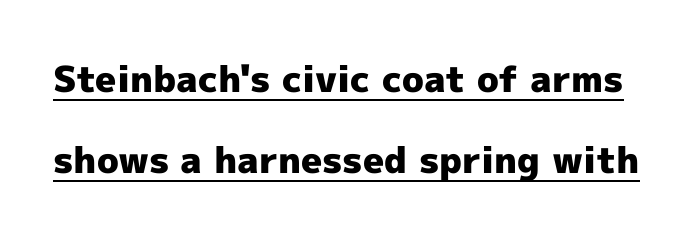
{"serif": "no", "italic": "no", "bold": "yes", "weight": "heavy", "width": "normal", "x_height": "medium", "monospaced": "no", "underline": "yes", "line_spacing": "loose", "line_spacing_ratio": 2.25, "letter_spacing": "normal", "letter_spacing_em": 0.0, "glyph_px": 36}
